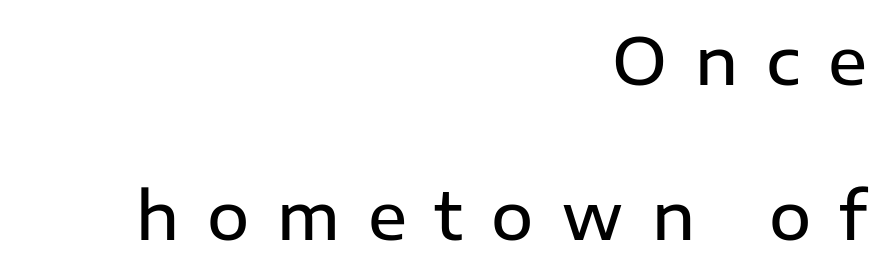
Summary of vertical rhythm: relaxed, with wide interline spacing. Ordinary non-slanted type is in use. Stroke thickness is moderately raised; the sample reads as semibold. Rule under the text: the space is simply empty. Do the characters align in a grid? No, the font is proportional. The passage shown is typeset with a sans-serif family.
